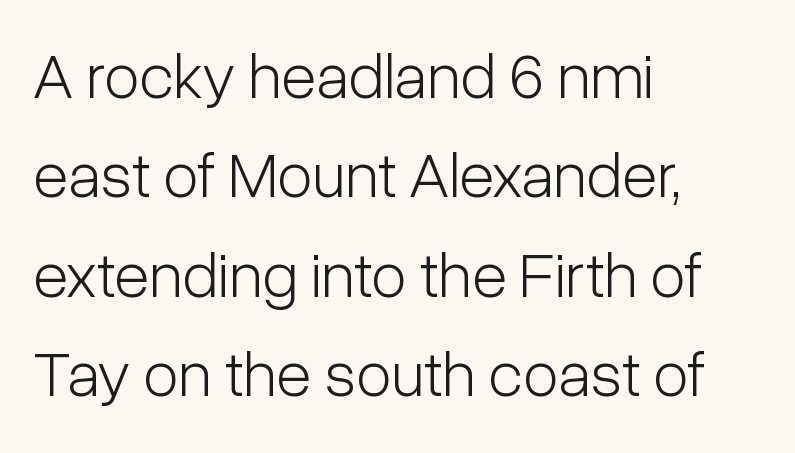
The glyphs are unaccompanied by any horizontal stroke below them. The text was rendered using a sans face with plain stroke endings. Does the lettering tilt? It doesn't — this is upright. Is the stroke heavy? The answer is a plain regular-or-lighter. Horizontal bands of white between lines are of average thickness.
